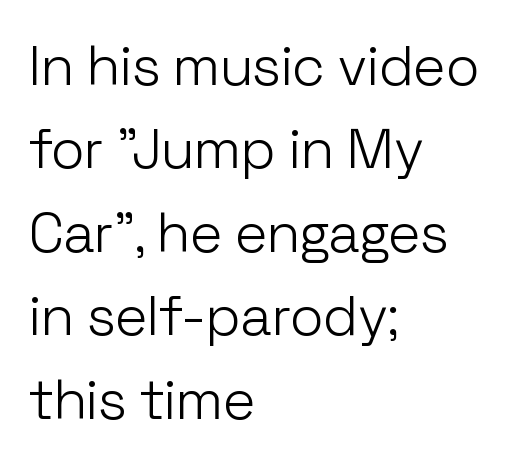
The image shows 56 px light sans-serif type, upright; set left-aligned, normal line spacing (1.49x), normal letter spacing, not underlined; low stroke contrast and a medium x-height.
